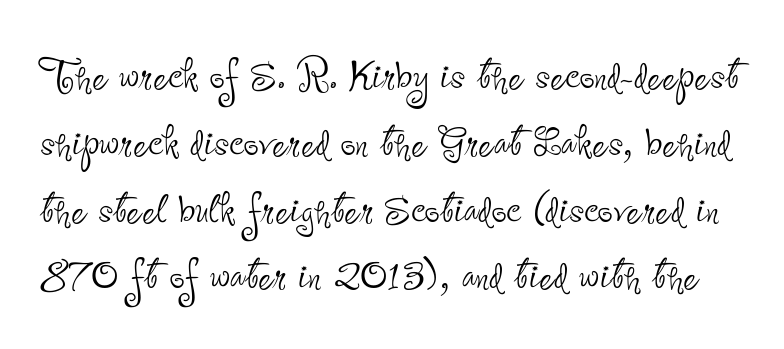
Q: Is the text bold? A: No.
Q: Is the text italic (slanted)? A: Yes.
Q: Is the typeface a serif or a sans-serif typeface? A: Sans-serif.
Q: Is the text underlined? A: No.
Q: Is the spacing between letters normal or unusually wide? A: Normal.
Q: Is the spacing between lines tight, normal or loose? A: Normal.
Q: Width (condensed, normal, or wide)? A: Condensed.
Q: Stroke contrast? A: Low.
Q: x-height? A: Small.
Q: Monospaced? A: No.
